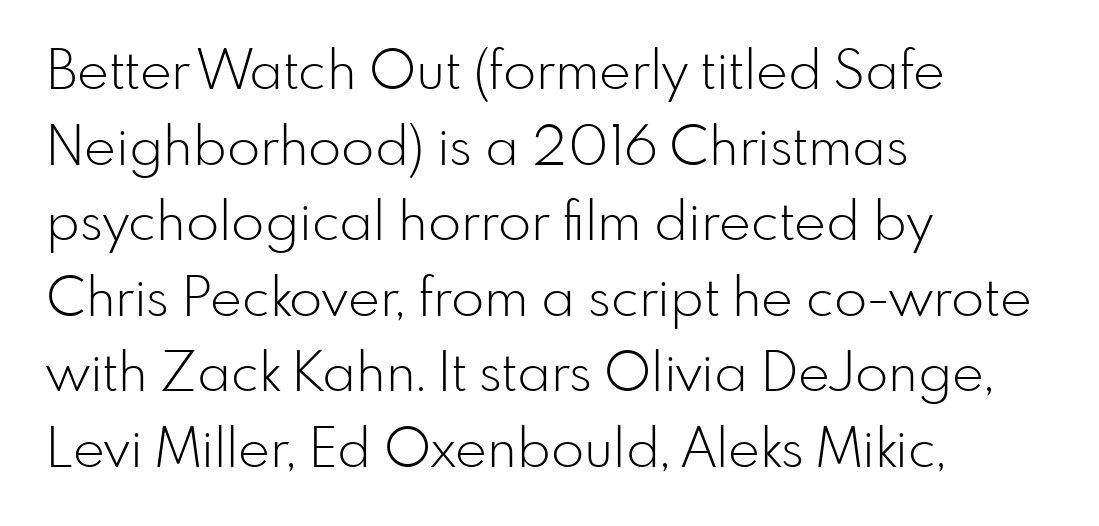
Q: Is the text bold? A: No.
Q: Is the text italic (slanted)? A: No, it is upright.
Q: Is the typeface a serif or a sans-serif typeface? A: Sans-serif.
Q: Is the text underlined? A: No.
Q: How is the paragraph aligned? A: Left-aligned.
Q: Is the spacing between letters normal or unusually wide? A: Normal.
Q: Is the spacing between lines tight, normal or loose? A: Normal.
Q: Width (condensed, normal, or wide)? A: Normal.
Q: Stroke contrast? A: Low.
Q: x-height? A: Small.
Q: Monospaced? A: No.
